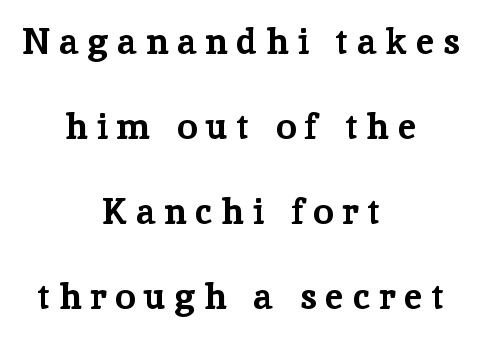
Q: Is the text bold? A: Yes.
Q: Is the text italic (slanted)? A: No, it is upright.
Q: Is the typeface a serif or a sans-serif typeface? A: Serif.
Q: Is the text underlined? A: No.
Q: How is the paragraph aligned? A: Centered.
Q: Is the spacing between letters normal or unusually wide? A: Unusually wide.
Q: Is the spacing between lines tight, normal or loose? A: Loose.
Q: Width (condensed, normal, or wide)? A: Normal.
Q: Stroke contrast? A: Low.
Q: x-height? A: Medium.
Q: Monospaced? A: No.
